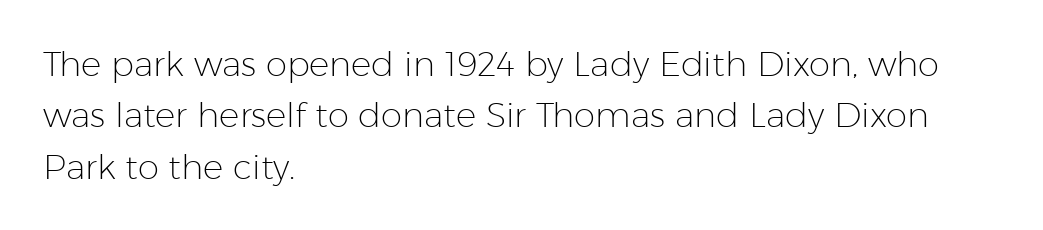
{"serif": "no", "italic": "no", "bold": "no", "weight": "light", "width": "normal", "stroke_contrast": "low", "x_height": "medium", "monospaced": "no", "underline": "no", "align": "left", "line_spacing": "normal", "line_spacing_ratio": 1.51, "letter_spacing": "normal", "letter_spacing_em": 0.0, "glyph_px": 34}
